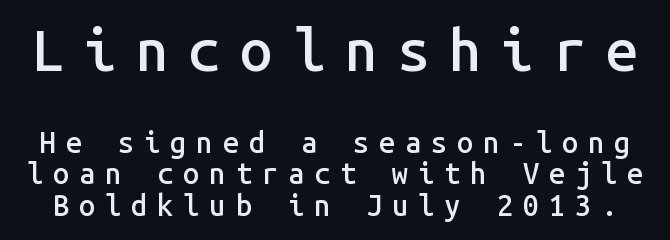
{"serif": "no", "italic": "no", "bold": "semi", "weight": "semibold", "width": "normal", "stroke_contrast": "low", "x_height": "medium", "monospaced": "yes", "underline": "no", "line_spacing": "tight", "line_spacing_ratio": 1.08, "letter_spacing": "wide", "letter_spacing_em": 0.34, "larger_block": "first", "size_ratio": 2.0, "glyph_px": 58}
